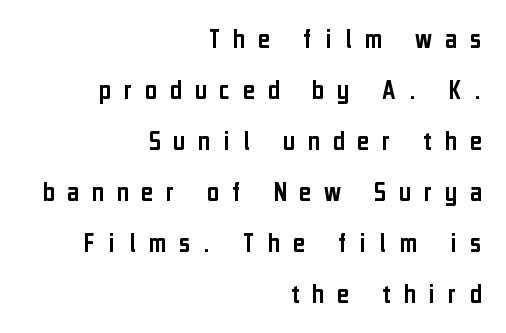
The letterforms stand isolated, each surrounded by extra space. Type without underlining. Does the type have serifs? No, each stem ends abruptly. Line ends are locked; line starts wander.
